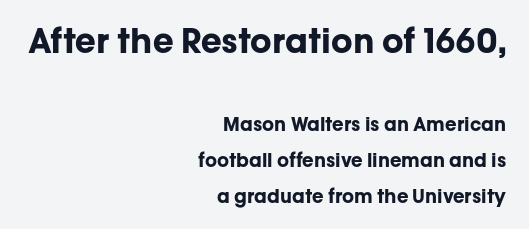
The image shows 34 px bold sans-serif type, upright; set right-aligned, line spacing 1.88x, normal letter spacing, not underlined; the first (top) block is 1.79x larger; low stroke contrast and a medium x-height.
